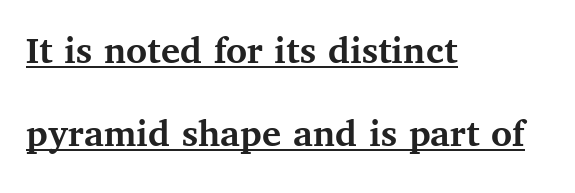
Heavy, bold letterforms. Letter spacing: default. Is this a fixed-width face? No — the glyphs have proportional, varying widths. Is the block centered? No — it sits flush against the left margin. The typography opts for an upright posture over an oblique one.
